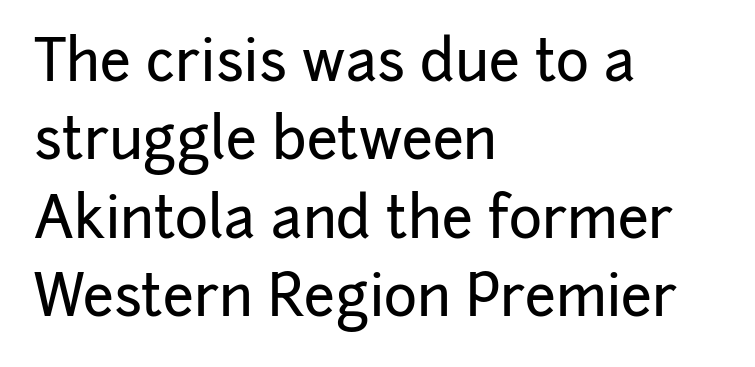
The image shows 56 px sans-serif type, upright; set left-aligned, normal line spacing (1.4x), normal letter spacing, not underlined; low stroke contrast and a medium x-height.
